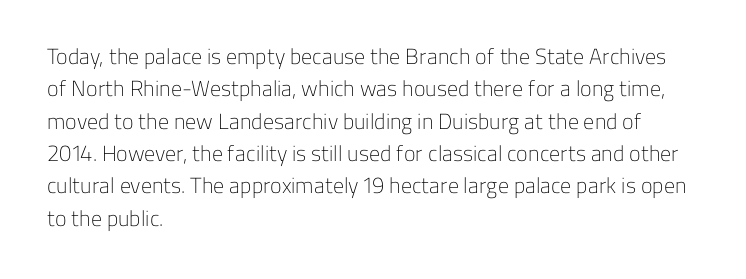
The image shows 22 px text type, upright; set left-aligned, normal line spacing (1.47x), normal letter spacing, not underlined.
